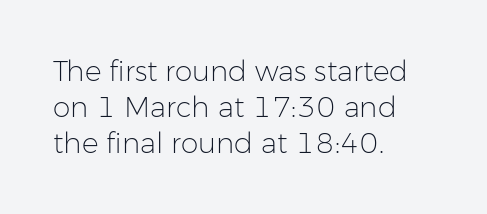
A sans-serif font was chosen for this passage. Underline: absent. Think of a printed novel: that variable character pitch is what you see here. The typography opts for an upright posture over an oblique one. One glance says typical: line gaps are just what's usual. The typeface has the unassuming heft of standard copy or less.
